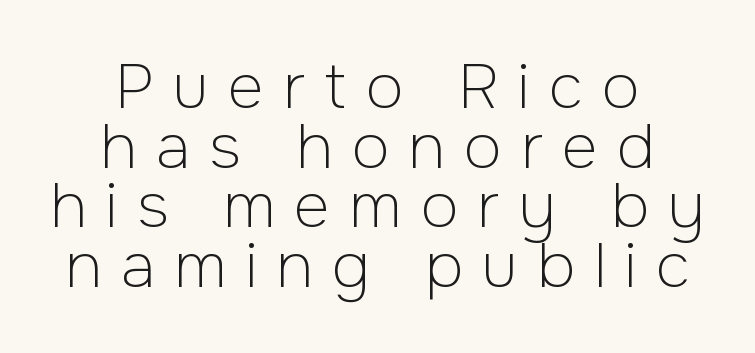
Teacher's note: observe the equal gaps on both sides — that is centered alignment. Compared with typical body copy, the letter spacing here is much looser. Stroke thickness stays within the range of a standard reading face or lighter. Looks like regular typesetting: each glyph gets only the width it needs. Do the letters lean? They stand straight. Interline gaps are noticeably narrow in this sample.
